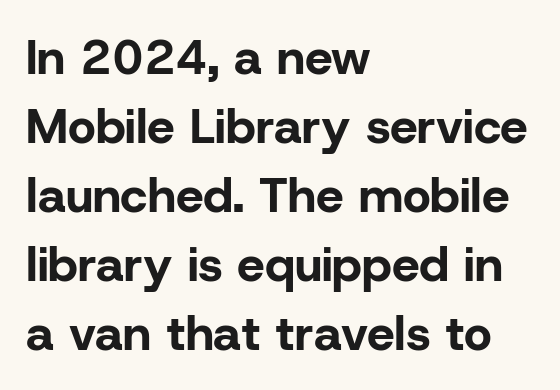
Q: Is the text bold? A: Yes.
Q: Is the text italic (slanted)? A: No, it is upright.
Q: Is the typeface a serif or a sans-serif typeface? A: Sans-serif.
Q: Is the text underlined? A: No.
Q: How is the paragraph aligned? A: Left-aligned.
Q: Is the spacing between letters normal or unusually wide? A: Normal.
Q: Is the spacing between lines tight, normal or loose? A: Normal.
Q: Width (condensed, normal, or wide)? A: Normal.
Q: Stroke contrast? A: Low.
Q: x-height? A: Medium.
Q: Monospaced? A: No.
